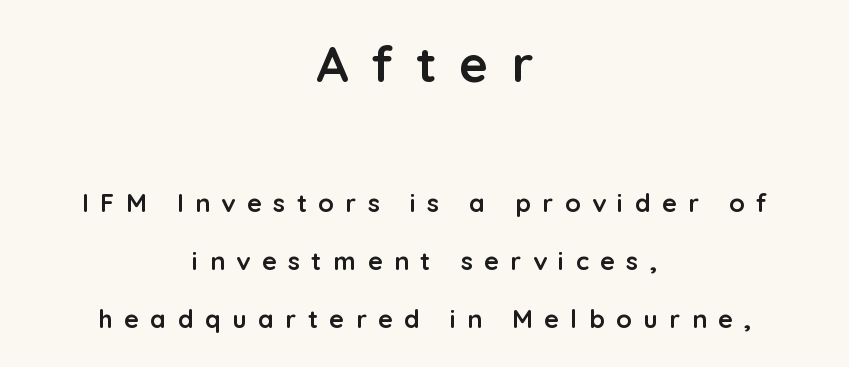
The image shows 50 px semibold sans-serif type, upright; set centered, loose line spacing (2.31x), unusually wide letter spacing (+0.46 em), not underlined; the first (top) block is 2.0x larger; low stroke contrast and a medium x-height.
